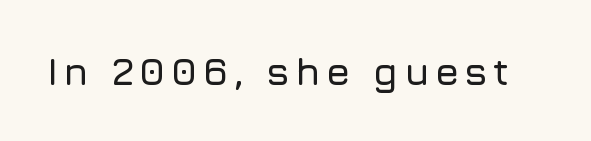
Q: Is the text italic (slanted)? A: No, it is upright.
Q: Is the typeface a serif or a sans-serif typeface? A: Sans-serif.
Q: Is the text underlined? A: No.
Q: Width (condensed, normal, or wide)? A: Normal.
Q: Stroke contrast? A: Low.
Q: x-height? A: Medium.
Q: Monospaced? A: No.
